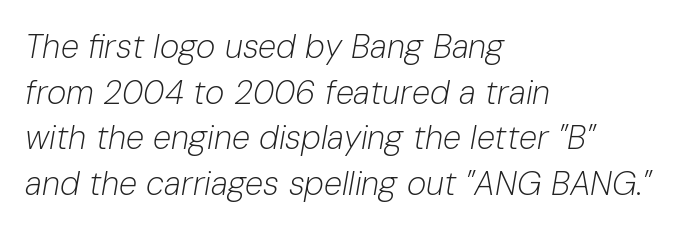
Glance below the letters and you will spot only blank space. Do the characters align in a grid? No, the font is proportional. There's an unmistakable incline to the writing here. Tracking here is standard; glyphs follow each other at the usual distance. Baseline-to-baseline distance is the conventional proportion of letter height.
